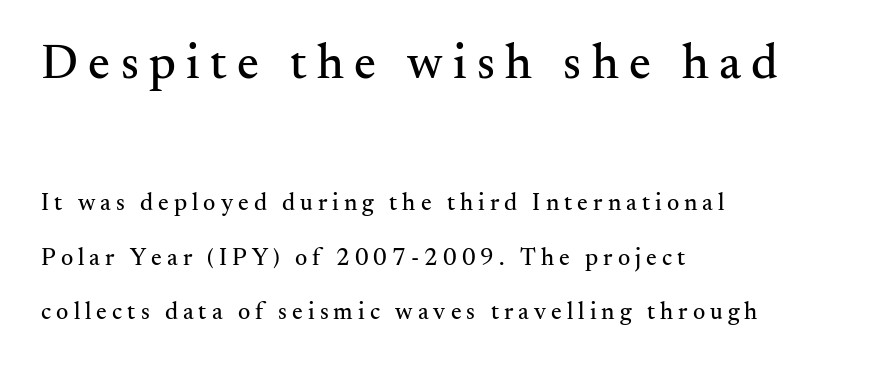
Q: Is the text italic (slanted)? A: No, it is upright.
Q: Is the typeface a serif or a sans-serif typeface? A: Serif.
Q: Is the text underlined? A: No.
Q: How is the paragraph aligned? A: Left-aligned.
Q: Is the spacing between letters normal or unusually wide? A: Unusually wide.
Q: Is the spacing between lines tight, normal or loose? A: Loose.
Q: Which block of text is set in a larger size, the first (top) or the second (bottom)? A: The first (top) one.
Q: Width (condensed, normal, or wide)? A: Normal.
Q: Stroke contrast? A: Medium.
Q: x-height? A: Small.
Q: Monospaced? A: No.
